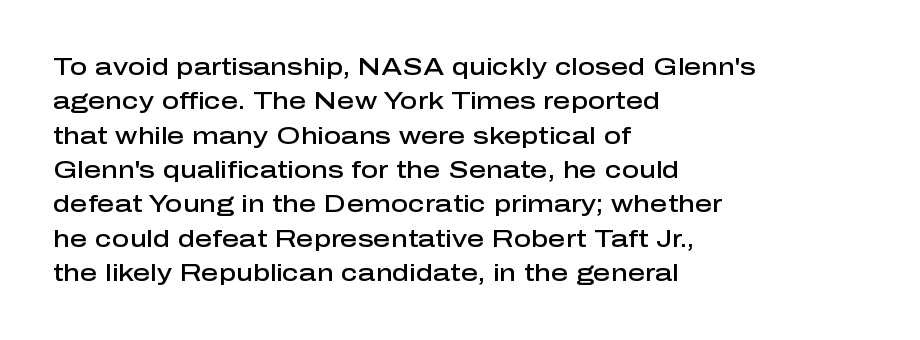
Between one letter and the next there's only the usual sliver of space. Underline: absent. Short and long lines alike share a common starting point at left. Compared with typical paragraphs, the rows here are spaced about the same.
